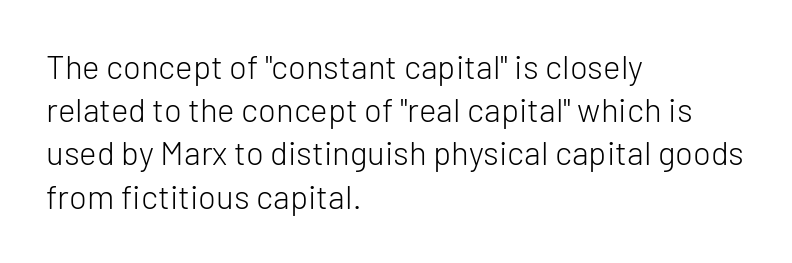
{"serif": "no", "italic": "no", "bold": "no", "weight": "light", "width": "normal", "stroke_contrast": "low", "x_height": "medium", "monospaced": "no", "underline": "no", "align": "left", "line_spacing": "normal", "line_spacing_ratio": 1.31, "letter_spacing": "normal", "letter_spacing_em": 0.0, "glyph_px": 33}
